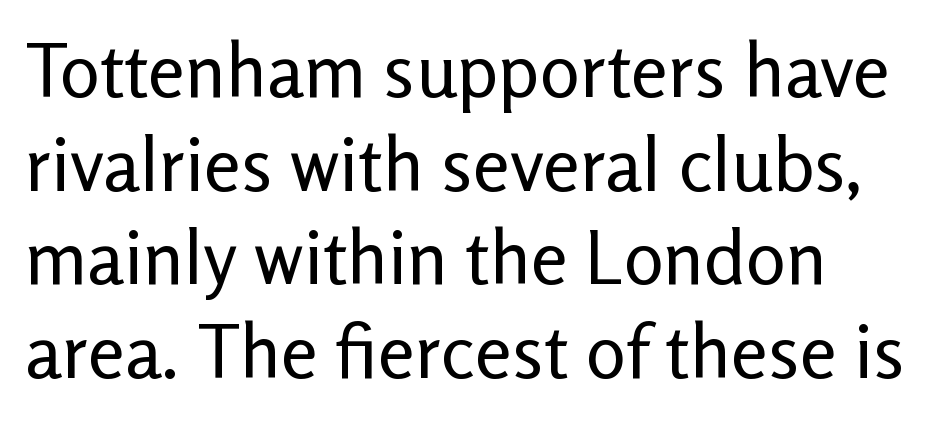
{"serif": "no", "italic": "no", "bold": "no", "weight": "regular", "width": "normal", "stroke_contrast": "low", "x_height": "medium", "monospaced": "no", "underline": "no", "align": "left", "line_spacing": "normal", "line_spacing_ratio": 1.25, "letter_spacing": "normal", "letter_spacing_em": 0.0, "glyph_px": 75}
